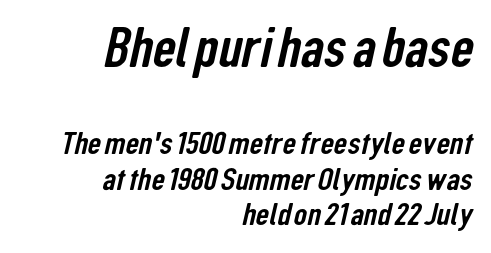
The image shows 57 px condensed sans-serif type; set right-aligned, tight line spacing (1.08x), normal letter spacing, not underlined; the first (top) block is 1.73x larger; low stroke contrast and a medium x-height.
